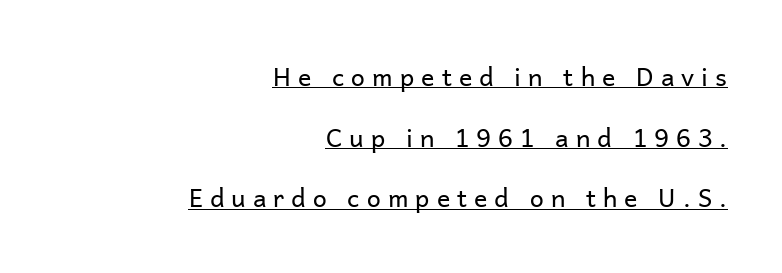
The image shows 25 px text type, upright; set right-aligned, loose line spacing (2.43x), unusually wide letter spacing (+0.28 em), underlined.
